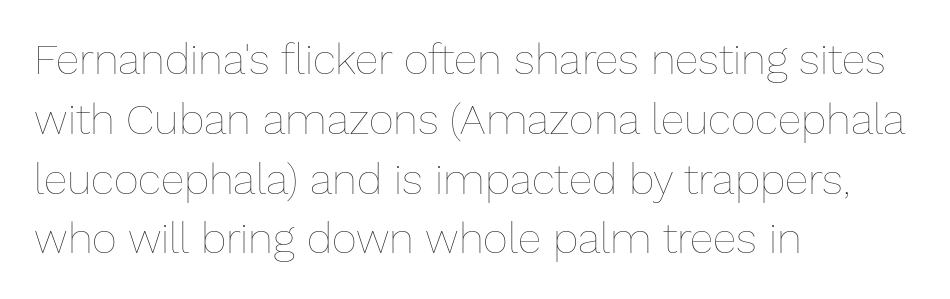
The image shows 43 px thin type, upright; set left-aligned, normal line spacing (1.39x), normal letter spacing, not underlined; low stroke contrast and a medium x-height.
